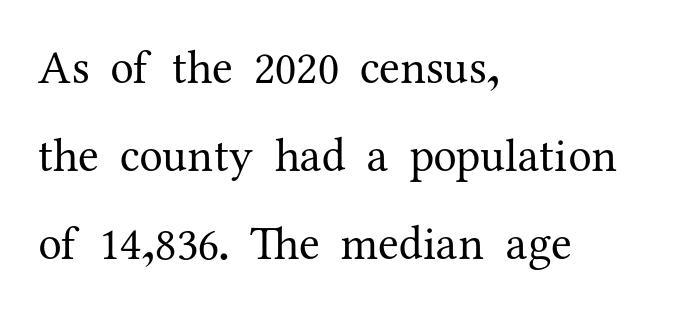
Think of a printed novel: that variable character pitch is what you see here. Characters remain perfectly vertical along every line. Type style note: has serifs. Has an underline been added? It has not. Nothing heavy about these letters — not bold at all. The face used here is rendered with its standard letterfit.
